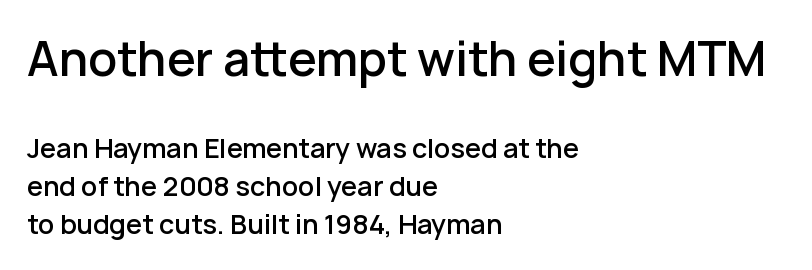
Summary of weight: moderately heavy, a semibold. There is no visible air inserted between adjacent glyphs. Notice how descenders clear the ascenders below comfortably — that's standard leading. The text was rendered using a sans face with plain stroke endings. Only glyphs here, with clear space below each row. Character widths vary here, with narrow letters taking less room than wide ones.
